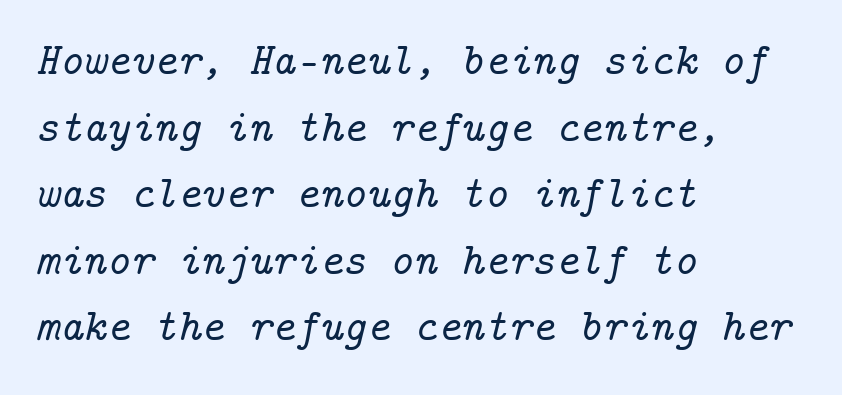
{"serif": "yes", "italic": "yes", "lean": "right", "slant_degrees": 14, "width": "normal", "stroke_contrast": "low", "x_height": "medium", "underline": "no", "align": "left", "line_spacing": "normal", "line_spacing_ratio": 1.48, "letter_spacing": "normal", "letter_spacing_em": 0.0, "glyph_px": 45}
